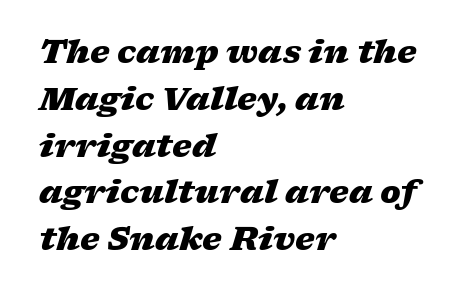
The image shows 31 px heavy, wide type, italic (leaning right); set left-aligned, normal line spacing (1.51x), normal letter spacing, not underlined; low stroke contrast and a medium x-height.
